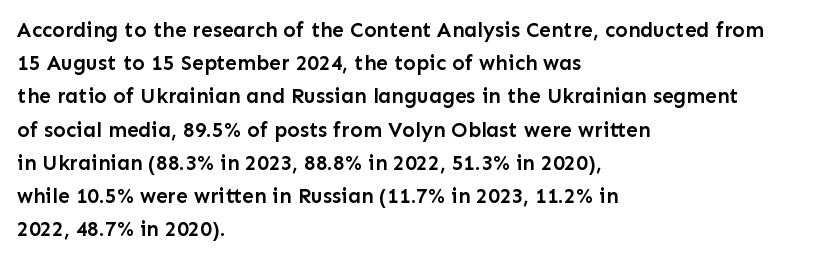
Q: Is the text bold? A: Semi-bold.
Q: Is the text italic (slanted)? A: No, it is upright.
Q: Is the text underlined? A: No.
Q: How is the paragraph aligned? A: Left-aligned.
Q: Is the spacing between letters normal or unusually wide? A: Normal.
Q: Is the spacing between lines tight, normal or loose? A: Normal.
